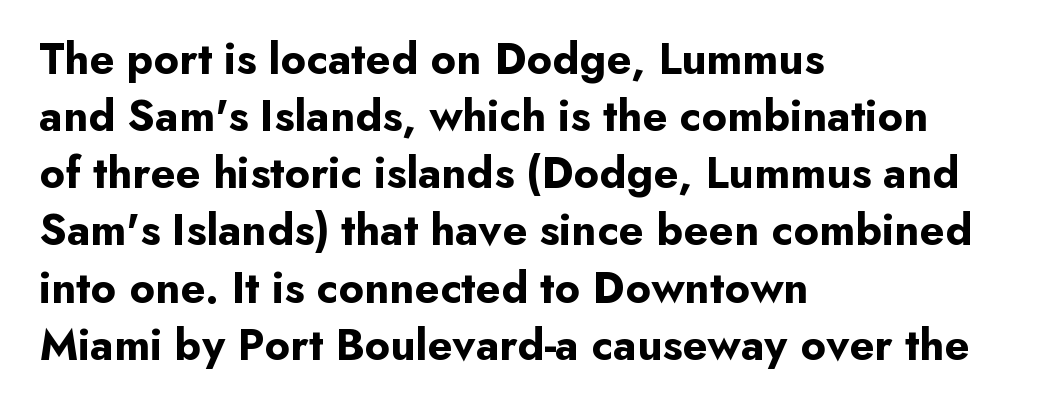
Q: Is the text bold? A: Yes.
Q: Is the text italic (slanted)? A: No, it is upright.
Q: Is the typeface a serif or a sans-serif typeface? A: Sans-serif.
Q: Is the text underlined? A: No.
Q: How is the paragraph aligned? A: Left-aligned.
Q: Is the spacing between letters normal or unusually wide? A: Normal.
Q: Is the spacing between lines tight, normal or loose? A: Normal.
Q: Width (condensed, normal, or wide)? A: Normal.
Q: Stroke contrast? A: Low.
Q: x-height? A: Small.
Q: Monospaced? A: No.
